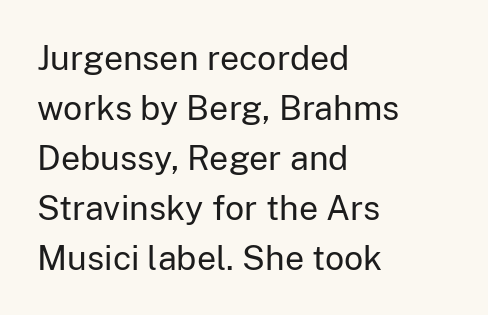
Nope, no serifs anywhere on these letters. Leading: standard. The string is rendered with underlining switched off. Here the designer chose a conventional face with non-uniform glyph widths. No extra ink here — the face is not bold. The letters sit at their default tracking, neither squeezed nor spread.
